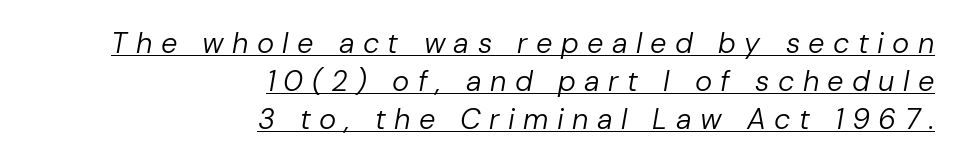
The image shows 29 px regular-weight type, italic (leaning right); set right-aligned, normal line spacing (1.31x), unusually wide letter spacing (+0.29 em), underlined; low stroke contrast and a medium x-height.
